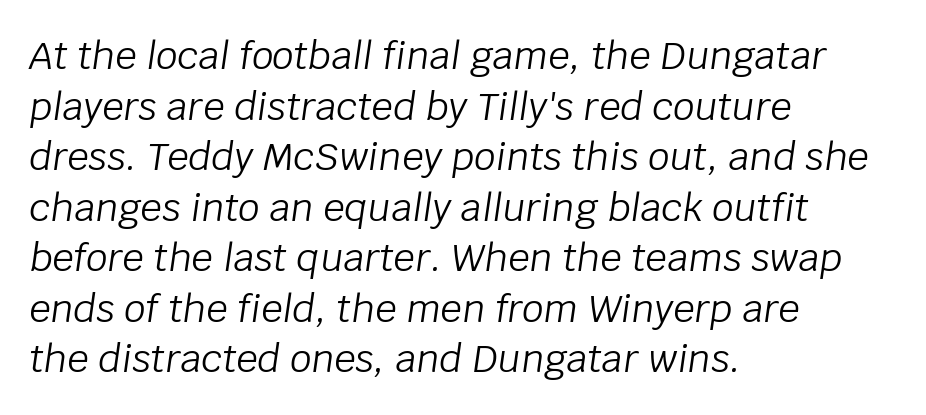
The image shows 38 px light type, italic (leaning right); set left-aligned, normal line spacing (1.33x), normal letter spacing, not underlined; low stroke contrast and a large x-height.
